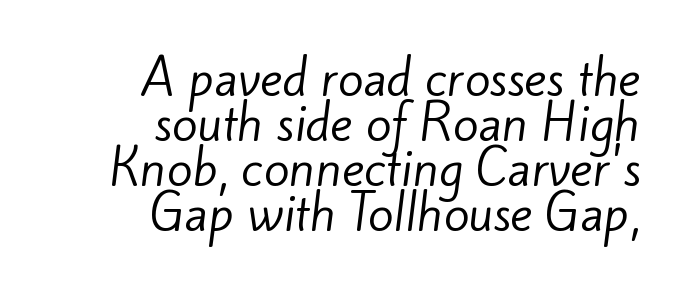
Q: Is the text bold? A: No.
Q: Is the typeface a serif or a sans-serif typeface? A: Sans-serif.
Q: Is the text underlined? A: No.
Q: How is the paragraph aligned? A: Right-aligned.
Q: Is the spacing between letters normal or unusually wide? A: Normal.
Q: Is the spacing between lines tight, normal or loose? A: Tight.
Q: Width (condensed, normal, or wide)? A: Normal.
Q: Stroke contrast? A: Low.
Q: x-height? A: Small.
Q: Monospaced? A: No.
